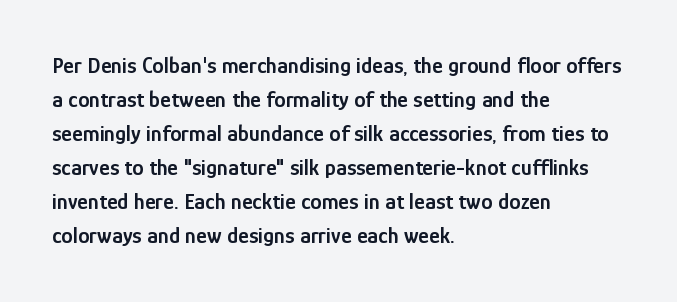
The type is set solid horizontally, with unmodified tracking. Letters rest on an invisible, unmarked baseline. The lettering holds an erect, upright posture throughout. Typeset ragged right — the left edge is the straight one. The block of text has a typical density, with ordinary space between rows.
